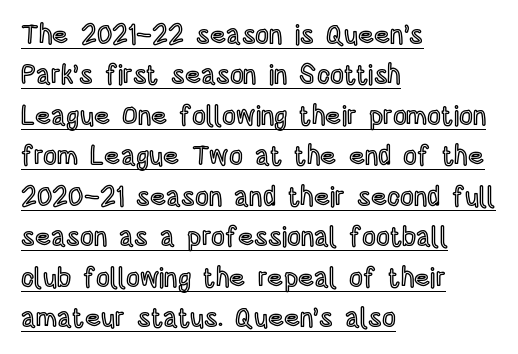
{"italic": "no", "underline": "yes", "align": "left", "line_spacing": "normal", "line_spacing_ratio": 1.5, "letter_spacing": "normal", "letter_spacing_em": 0.0, "glyph_px": 27}
